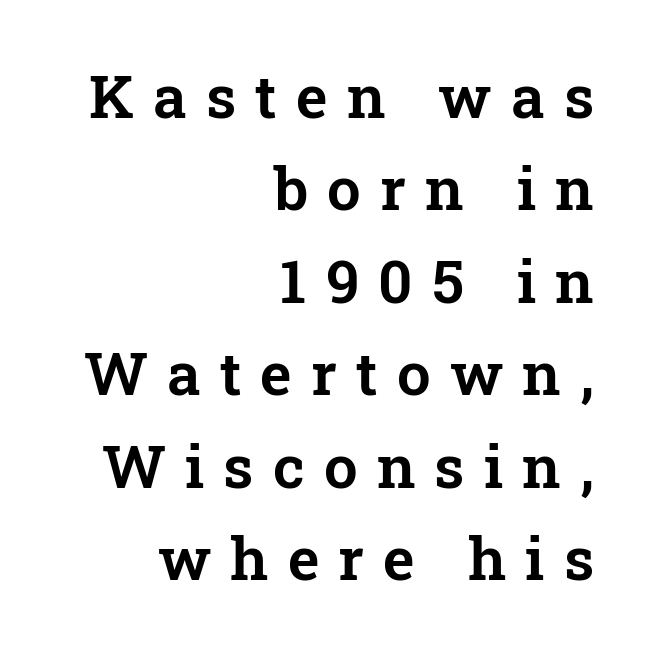
{"serif": "yes", "italic": "no", "width": "normal", "stroke_contrast": "low", "x_height": "medium", "monospaced": "no", "underline": "no", "align": "right", "line_spacing": "normal", "line_spacing_ratio": 1.54, "letter_spacing": "wide", "letter_spacing_em": 0.32, "glyph_px": 60}
